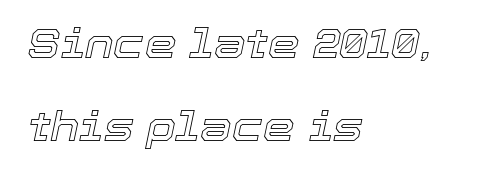
Notice how the passage keeps a crisp vertical edge on the left only. The passage shown stacks its lines with a broad gap. Looking at the ascenders, they clearly lean. Each letter keeps its own natural width here, so spacing adapts to shape. Letter spacing: default. No word sits above an underline.
